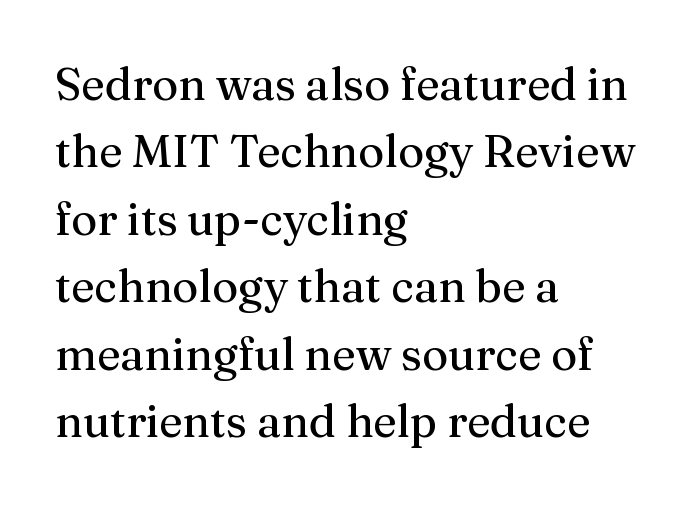
Q: Is the text bold? A: No.
Q: Is the text italic (slanted)? A: No, it is upright.
Q: Is the typeface a serif or a sans-serif typeface? A: Serif.
Q: Is the text underlined? A: No.
Q: How is the paragraph aligned? A: Left-aligned.
Q: Is the spacing between letters normal or unusually wide? A: Normal.
Q: Is the spacing between lines tight, normal or loose? A: Normal.
Q: Width (condensed, normal, or wide)? A: Normal.
Q: Stroke contrast? A: Medium.
Q: x-height? A: Medium.
Q: Monospaced? A: No.
